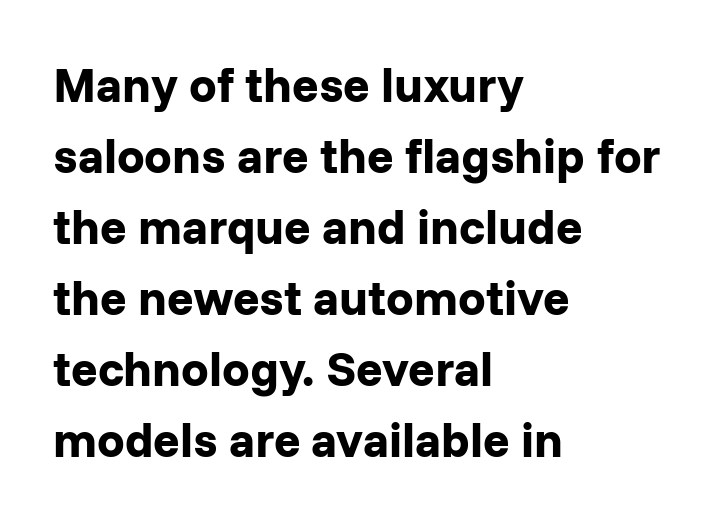
{"serif": "no", "italic": "no", "bold": "yes", "weight": "bold", "width": "normal", "stroke_contrast": "low", "x_height": "medium", "monospaced": "no", "underline": "no", "align": "left", "line_spacing": "normal", "line_spacing_ratio": 1.45, "letter_spacing": "normal", "letter_spacing_em": 0.0, "glyph_px": 49}
